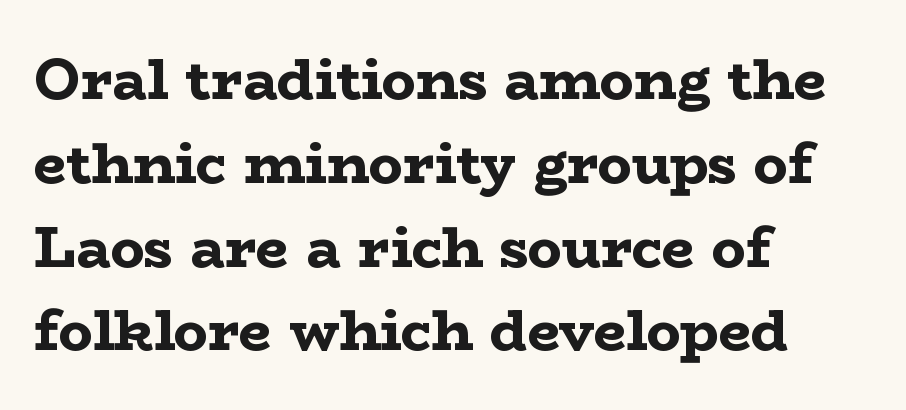
Type style note: has serifs. The line texture is even and compact thanks to regular tracking. The typography opts for an upright posture over an oblique one. Summary of vertical rhythm: regular, with standard interline spacing. Compared with a centered layout, this one pins lines to the left instead. Character widths vary here, with narrow letters taking less room than wide ones.
